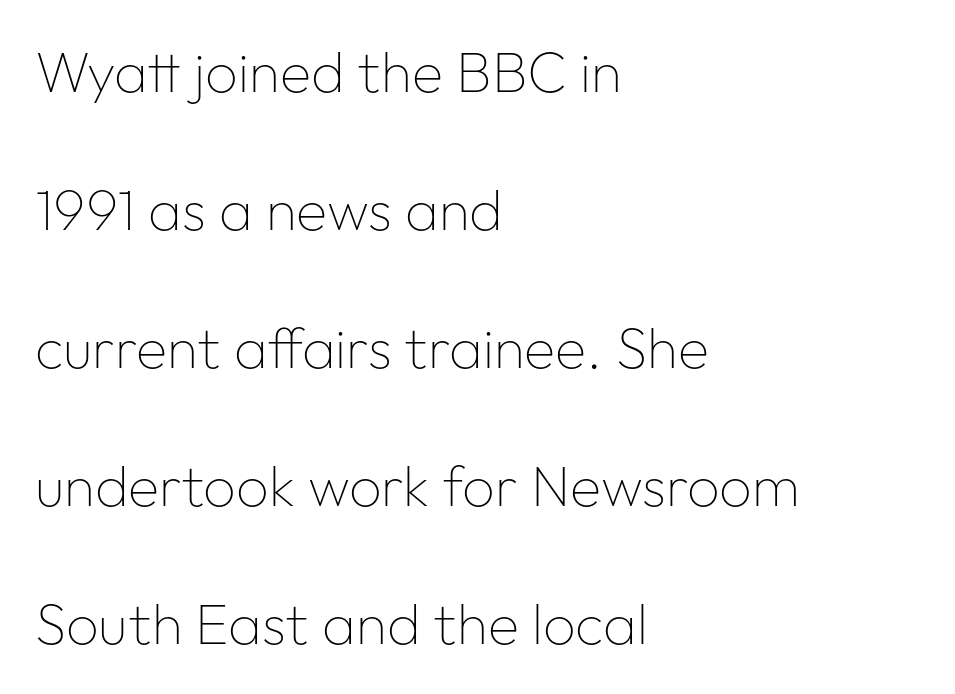
{"serif": "no", "italic": "no", "bold": "no", "weight": "thin", "width": "normal", "stroke_contrast": "low", "x_height": "medium", "monospaced": "no", "underline": "no", "align": "left", "line_spacing": "loose", "line_spacing_ratio": 2.42, "letter_spacing": "normal", "letter_spacing_em": 0.0, "glyph_px": 57}
